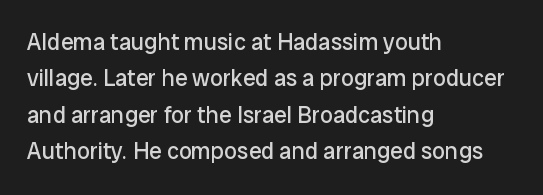
The image shows 23 px text type, upright; set left-aligned, normal line spacing (1.58x), normal letter spacing, not underlined.
